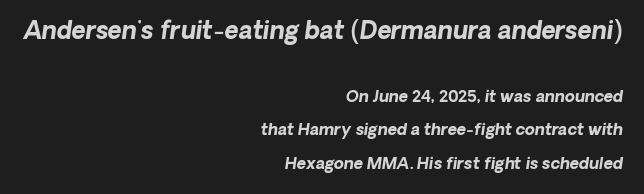
Type without underlining. Looking at the ascenders, they clearly lean. Caption: upper text group enlarged, lower text group reduced. Leading: increased.
